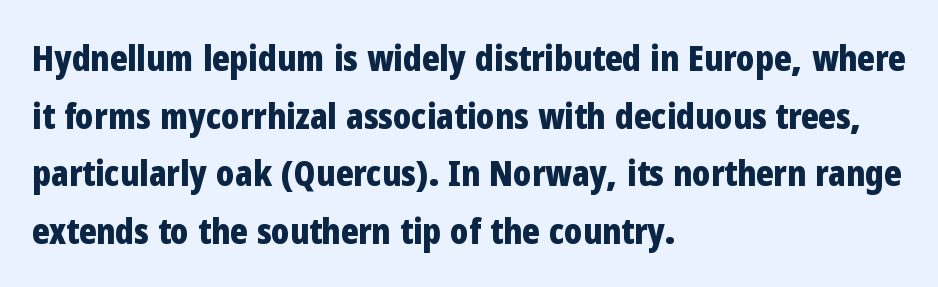
The image shows 36 px bold, condensed sans-serif type, upright; set left-aligned, normal line spacing (1.6x), normal letter spacing, not underlined; low stroke contrast and a medium x-height.
